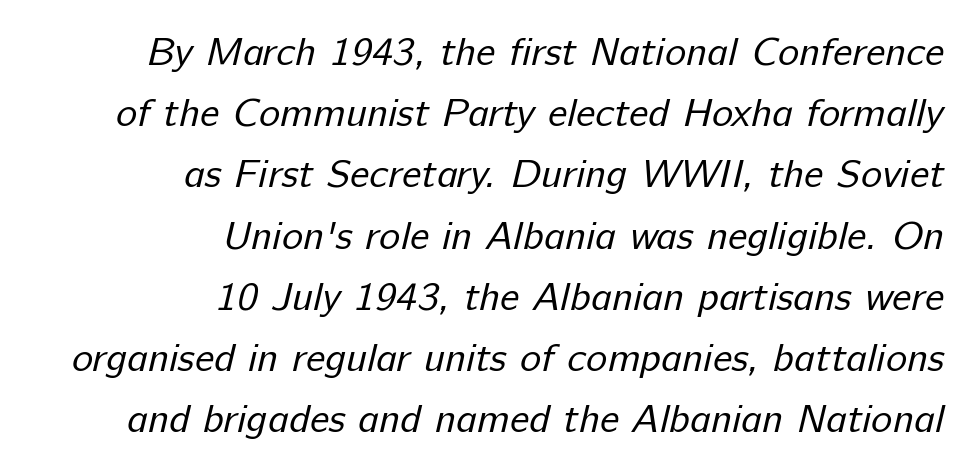
Q: Is the text bold? A: No.
Q: Is the typeface a serif or a sans-serif typeface? A: Sans-serif.
Q: Is the text underlined? A: No.
Q: How is the paragraph aligned? A: Right-aligned.
Q: Is the spacing between letters normal or unusually wide? A: Normal.
Q: Is the spacing between lines tight, normal or loose? A: Normal.
Q: Width (condensed, normal, or wide)? A: Normal.
Q: Stroke contrast? A: Low.
Q: x-height? A: Medium.
Q: Monospaced? A: No.
